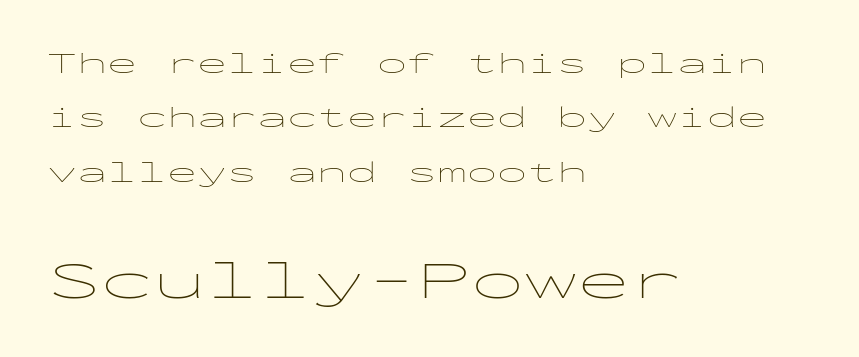
{"serif": "no", "italic": "no", "bold": "no", "weight": "thin", "width": "wide", "stroke_contrast": "low", "x_height": "medium", "monospaced": "yes", "underline": "no", "align": "left", "line_spacing_ratio": 1.81, "letter_spacing": "normal", "letter_spacing_em": 0.0, "larger_block": "second", "size_ratio": 1.77, "glyph_px": 53}
